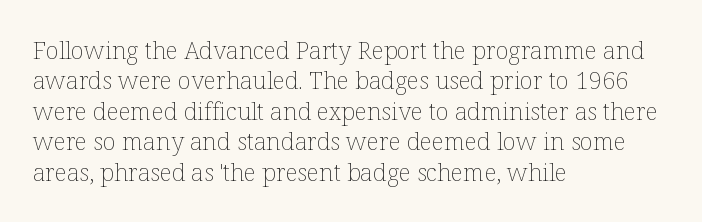
The image shows 24 px text type, upright; set left-aligned, normal line spacing (1.27x), normal letter spacing, not underlined.
